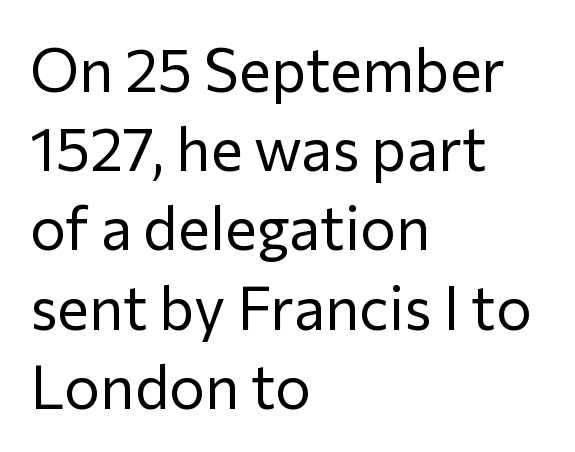
Weight: in the light-to-regular range. Each word holds together tightly as a unit, with standard inter-letter gaps. The text block is weighted toward the left margin, trailing off unevenly rightward. Quick note: not italic, upright.
